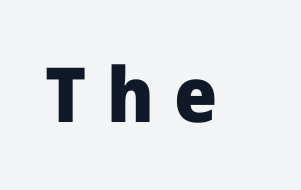
Q: Is the text bold? A: Yes.
Q: Is the text italic (slanted)? A: No, it is upright.
Q: Is the typeface a serif or a sans-serif typeface? A: Sans-serif.
Q: Is the text underlined? A: No.
Q: Is the spacing between letters normal or unusually wide? A: Unusually wide.
Q: Width (condensed, normal, or wide)? A: Normal.
Q: Stroke contrast? A: Low.
Q: x-height? A: Medium.
Q: Monospaced? A: No.
